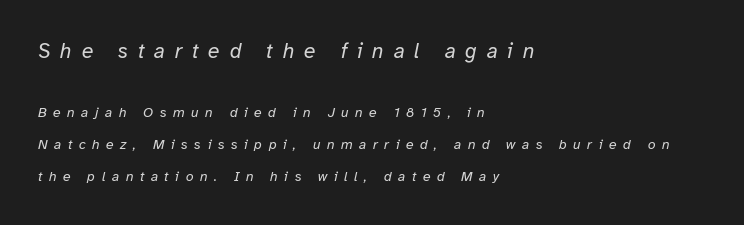
The image shows 21 px text type, italic (leaning right); set left-aligned, loose line spacing (2.3x), unusually wide letter spacing (+0.46 em), not underlined; the first (top) block is 1.5x larger.
